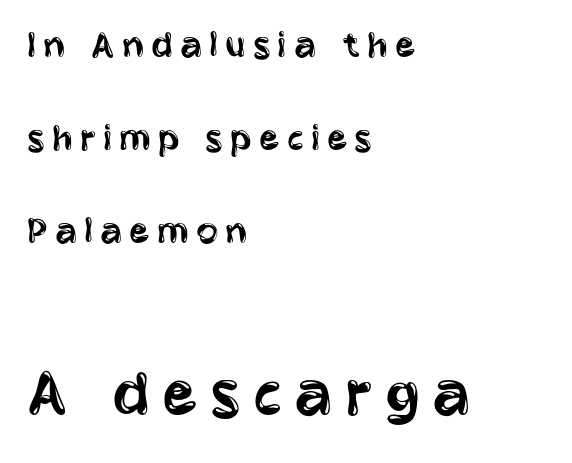
Q: Is the text bold? A: No.
Q: Is the text italic (slanted)? A: No, it is upright.
Q: Is the typeface a serif or a sans-serif typeface? A: Sans-serif.
Q: Is the text underlined? A: No.
Q: How is the paragraph aligned? A: Left-aligned.
Q: Is the spacing between lines tight, normal or loose? A: Loose.
Q: Which block of text is set in a larger size, the first (top) or the second (bottom)? A: The second (bottom) one.
Q: Width (condensed, normal, or wide)? A: Condensed.
Q: Stroke contrast? A: Low.
Q: x-height? A: Large.
Q: Monospaced? A: No.
